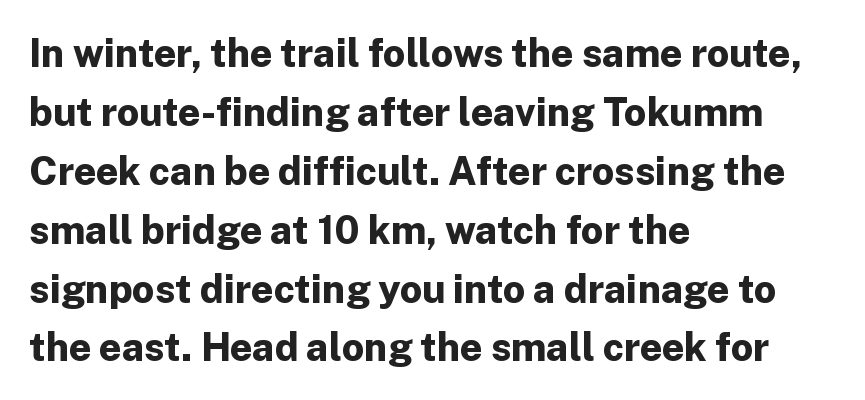
{"serif": "no", "italic": "no", "bold": "yes", "weight": "bold", "width": "normal", "stroke_contrast": "low", "x_height": "medium", "monospaced": "no", "underline": "no", "align": "left", "line_spacing": "normal", "line_spacing_ratio": 1.51, "letter_spacing": "normal", "letter_spacing_em": 0.0, "glyph_px": 39}
